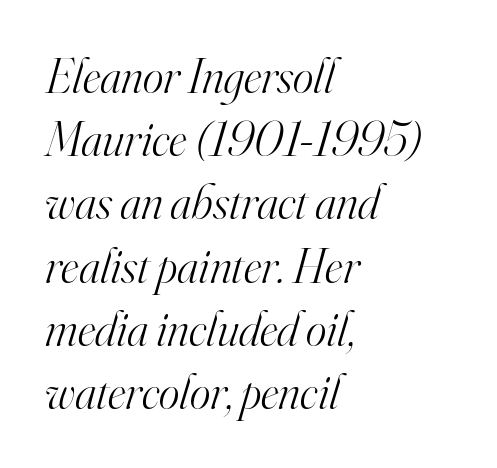
A normal amount of white space separates one row of letters from the next. No letter is thick-stroked: the sample isn't bold. This sample uses an oblique cut, with every glyph tilted off the vertical. Type without underlining.
